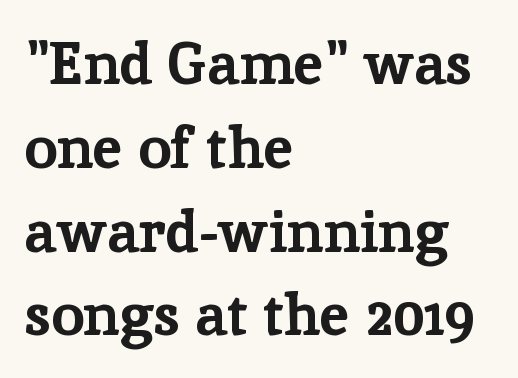
{"serif": "yes", "italic": "no", "bold": "yes", "weight": "bold", "width": "normal", "stroke_contrast": "low", "x_height": "medium", "monospaced": "no", "underline": "no", "align": "left", "line_spacing": "normal", "line_spacing_ratio": 1.42, "letter_spacing": "normal", "letter_spacing_em": 0.0, "glyph_px": 59}
